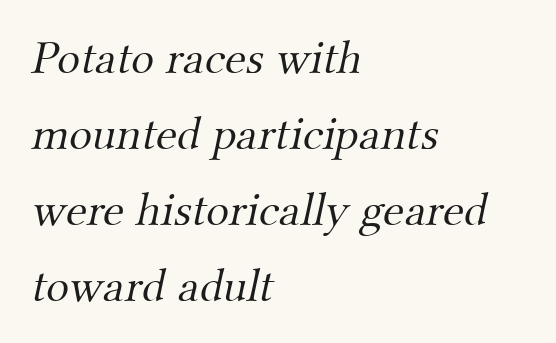
The image shows 48 px light serif type; set left-aligned, normal line spacing (1.58x), normal letter spacing, not underlined; medium stroke contrast and a small x-height.
